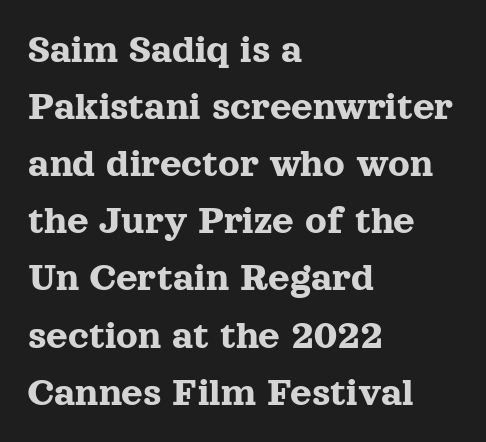
The image shows 42 px serif type, upright; set left-aligned, normal line spacing (1.36x), normal letter spacing, not underlined; a medium x-height.
